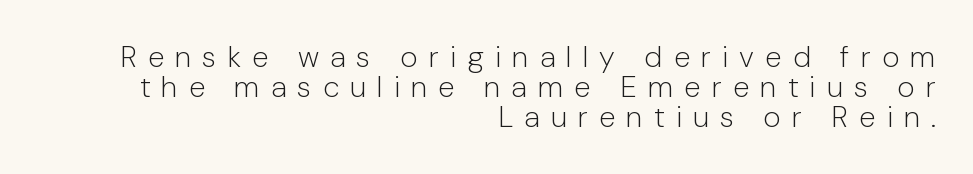
{"serif": "no", "italic": "no", "bold": "no", "weight": "light", "width": "normal", "stroke_contrast": "low", "x_height": "medium", "monospaced": "no", "underline": "no", "align": "right", "line_spacing": "tight", "line_spacing_ratio": 1.0, "letter_spacing": "wide", "letter_spacing_em": 0.37, "glyph_px": 30}
